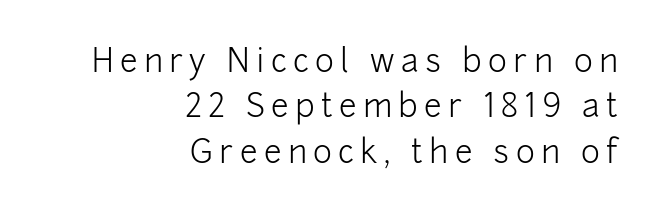
The image shows 32 px light sans-serif type, upright; set right-aligned, normal line spacing (1.42x), unusually wide letter spacing (+0.2 em), not underlined; low stroke contrast and a medium x-height.
